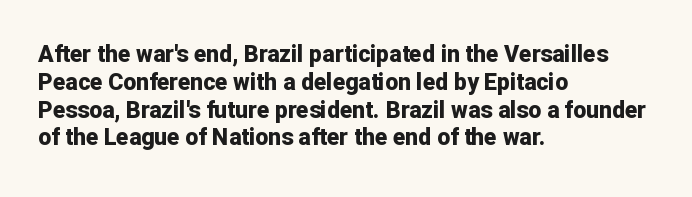
Q: Is the text bold? A: Yes.
Q: Is the text italic (slanted)? A: No, it is upright.
Q: Is the text underlined? A: No.
Q: How is the paragraph aligned? A: Left-aligned.
Q: Is the spacing between letters normal or unusually wide? A: Normal.
